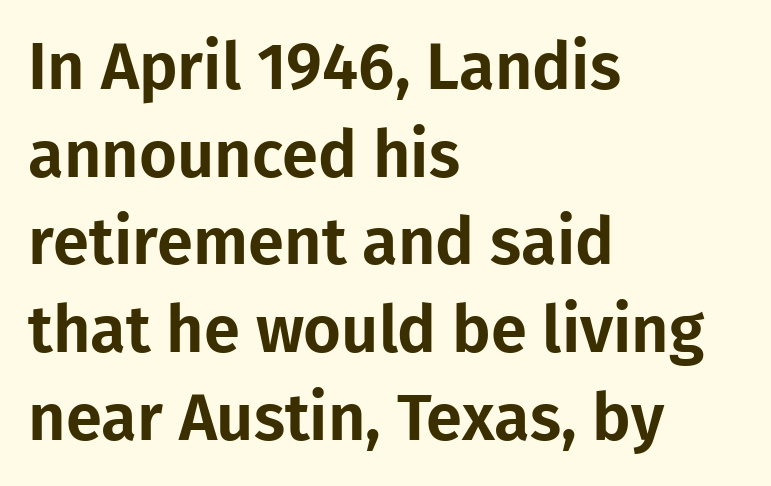
The designer went with a sans here, leaving each stem footless. Underlining? Definitely not there. What's the leading like? Ordinary, nothing unusual. The rendering uses natural spacing where letterforms have individual widths. Default kerning and tracking; the words read as compact shapes. If you drew a ruler down the left edge, every line would touch it.
